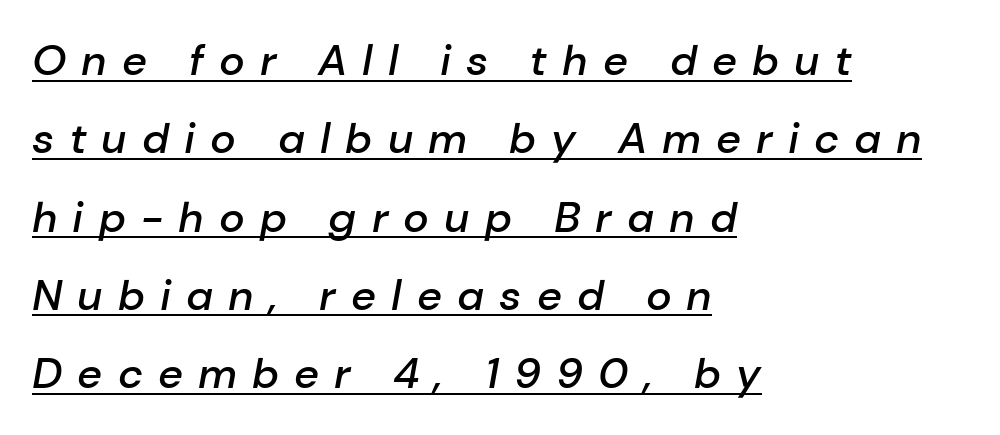
In CSS terms this would be text-align: left. Loose tracking; the words dissolve into strings of separated letters. When letters slant like this, we call the style italic. Here the designer chose a conventional face with non-uniform glyph widths. Quick note: underline on.
